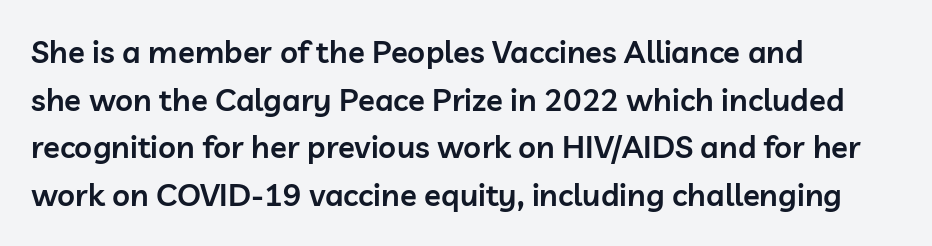
{"serif": "no", "italic": "no", "bold": "semi", "weight": "semibold", "width": "normal", "stroke_contrast": "low", "x_height": "medium", "monospaced": "no", "underline": "no", "align": "left", "line_spacing": "normal", "line_spacing_ratio": 1.54, "letter_spacing": "normal", "letter_spacing_em": 0.0, "glyph_px": 31}
